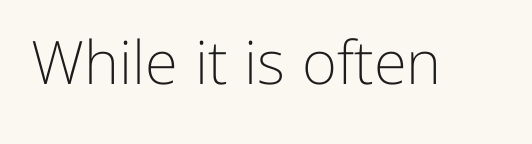
{"serif": "no", "italic": "no", "bold": "no", "weight": "light", "width": "normal", "stroke_contrast": "low", "x_height": "medium", "monospaced": "no", "underline": "no", "letter_spacing": "normal", "letter_spacing_em": 0.0, "glyph_px": 60}
